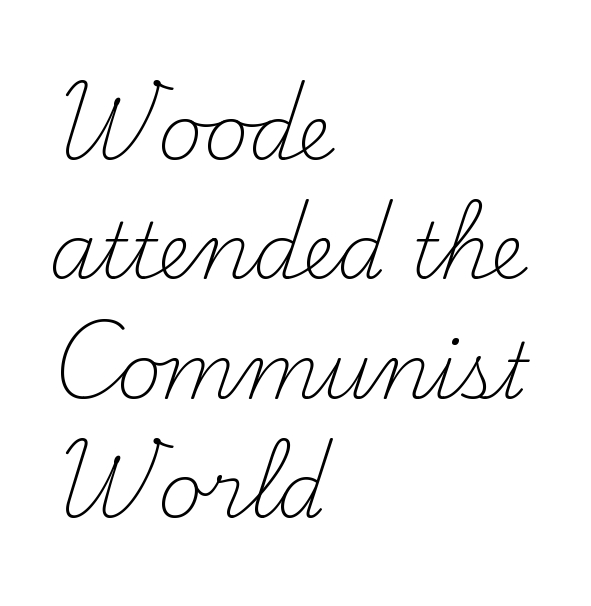
{"bold": "no", "weight": "light", "width": "normal", "stroke_contrast": "medium", "x_height": "small", "monospaced": "no", "underline": "no", "align": "left", "line_spacing": "normal", "line_spacing_ratio": 1.55, "letter_spacing": "normal", "letter_spacing_em": 0.0, "glyph_px": 77}
